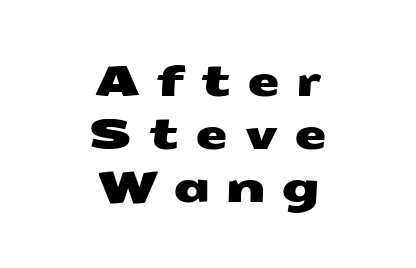
The image shows 42 px wide sans-serif type; set centered, normal line spacing (1.26x), unusually wide letter spacing (+0.37 em), not underlined; medium stroke contrast and a medium x-height.
